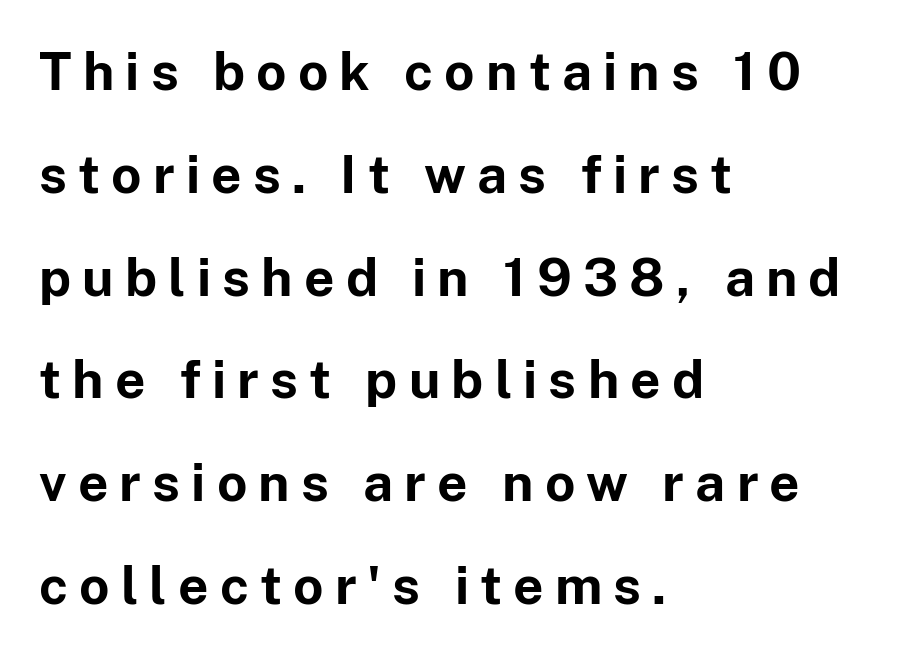
Q: Is the text bold? A: Yes.
Q: Is the text italic (slanted)? A: No, it is upright.
Q: Is the typeface a serif or a sans-serif typeface? A: Sans-serif.
Q: Is the text underlined? A: No.
Q: How is the paragraph aligned? A: Left-aligned.
Q: Is the spacing between letters normal or unusually wide? A: Unusually wide.
Q: Is the spacing between lines tight, normal or loose? A: Loose.
Q: Width (condensed, normal, or wide)? A: Normal.
Q: Stroke contrast? A: Low.
Q: x-height? A: Medium.
Q: Monospaced? A: No.
